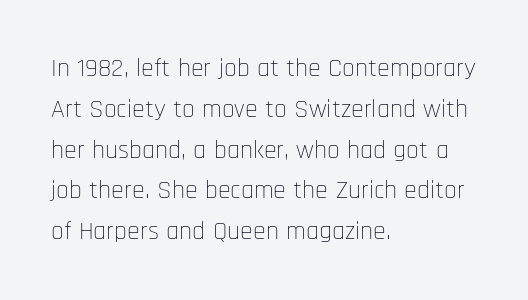
The gap between lines stays unmarked. No extra tracking has been applied to these lines. Does the leading feel generous? No, just average. Short and long lines alike share a common starting point at left.
